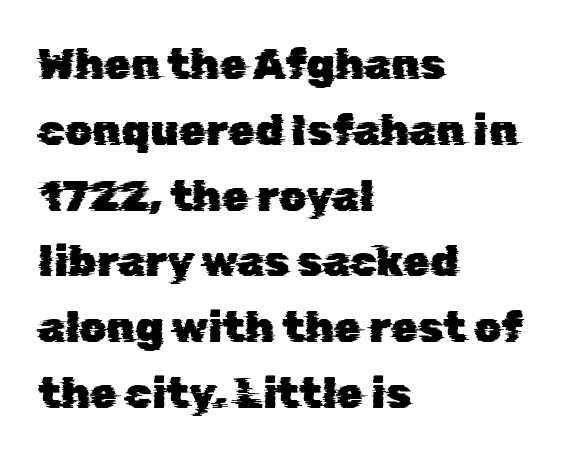
Is this a fixed-width face? No — the glyphs have proportional, varying widths. In CSS terms this would be text-align: left. The designer left line spacing at the default. Anything drawn beneath the words? Only blank space.
